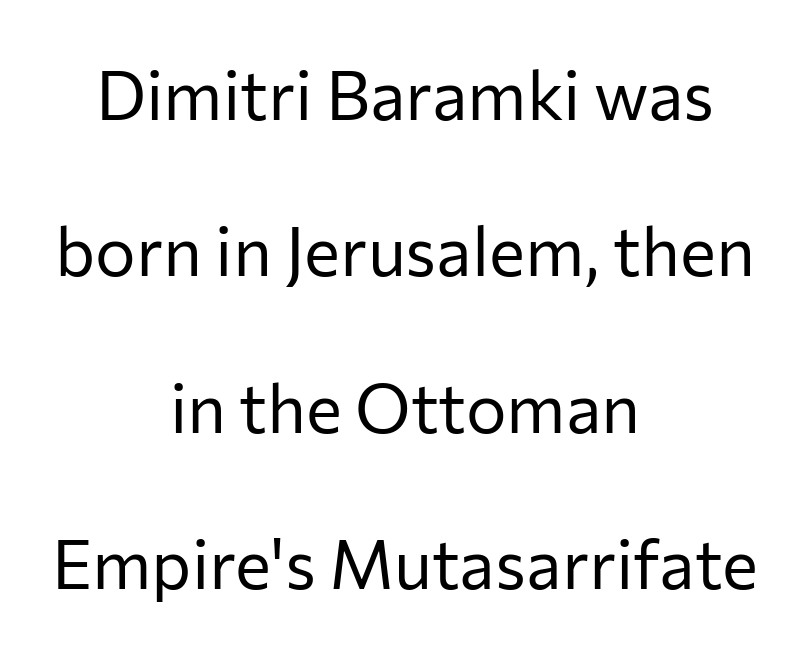
{"serif": "no", "italic": "no", "bold": "no", "weight": "regular", "width": "normal", "stroke_contrast": "low", "x_height": "medium", "monospaced": "no", "underline": "no", "align": "center", "line_spacing": "loose", "line_spacing_ratio": 2.3, "letter_spacing": "normal", "letter_spacing_em": 0.0, "glyph_px": 68}
